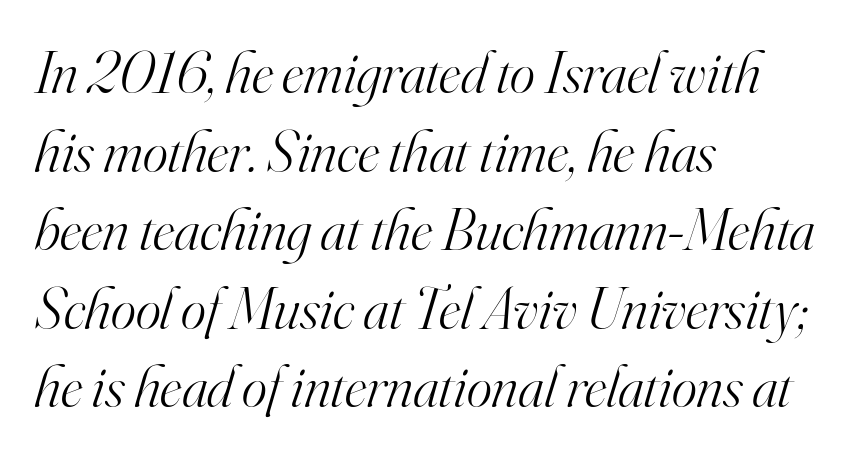
The image shows 60 px light serif type, italic (leaning right); set left-aligned, normal line spacing (1.31x), normal letter spacing, not underlined; high stroke contrast and a small x-height.
